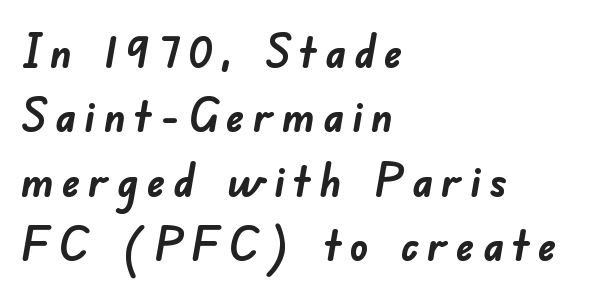
Q: Is the text bold? A: Yes.
Q: Is the typeface a serif or a sans-serif typeface? A: Sans-serif.
Q: Is the text underlined? A: No.
Q: How is the paragraph aligned? A: Left-aligned.
Q: Is the spacing between lines tight, normal or loose? A: Normal.
Q: Width (condensed, normal, or wide)? A: Normal.
Q: Stroke contrast? A: Low.
Q: x-height? A: Small.
Q: Monospaced? A: No.
